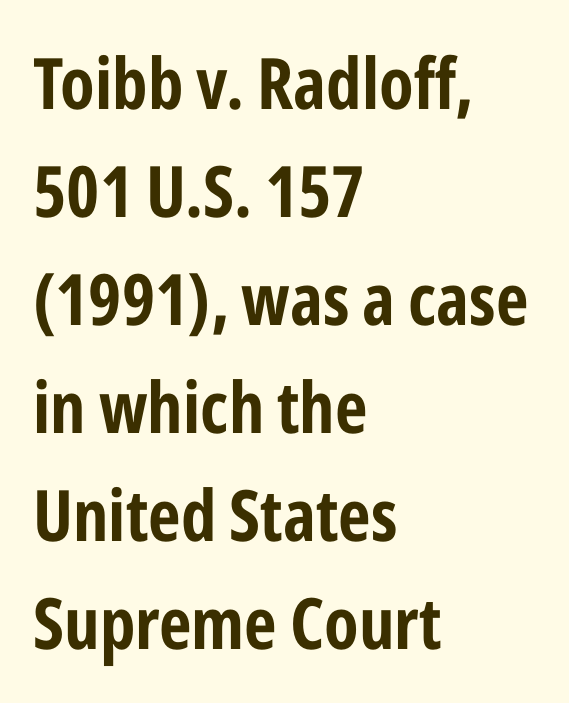
The image shows 71 px bold, condensed sans-serif type, upright; set left-aligned, normal line spacing (1.52x), normal letter spacing, not underlined; low stroke contrast and a medium x-height.
